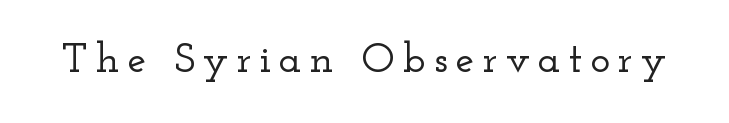
Q: Is the text italic (slanted)? A: No, it is upright.
Q: Is the typeface a serif or a sans-serif typeface? A: Serif.
Q: Is the text underlined? A: No.
Q: Width (condensed, normal, or wide)? A: Wide.
Q: Stroke contrast? A: Low.
Q: x-height? A: Small.
Q: Monospaced? A: No.
